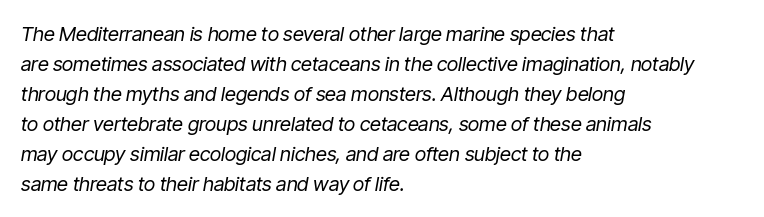
The image shows 20 px text type, italic (leaning right); set left-aligned, normal line spacing (1.5x), normal letter spacing, not underlined.
